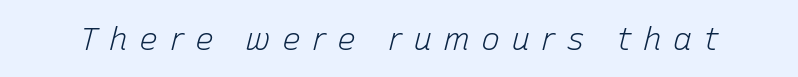
Ink coverage per letter is moderate at most. Any mark beneath the type? The region is blank. Glyph-to-glyph distance is far greater than everyday printed text. The rendering applies a slant to the glyphs.
